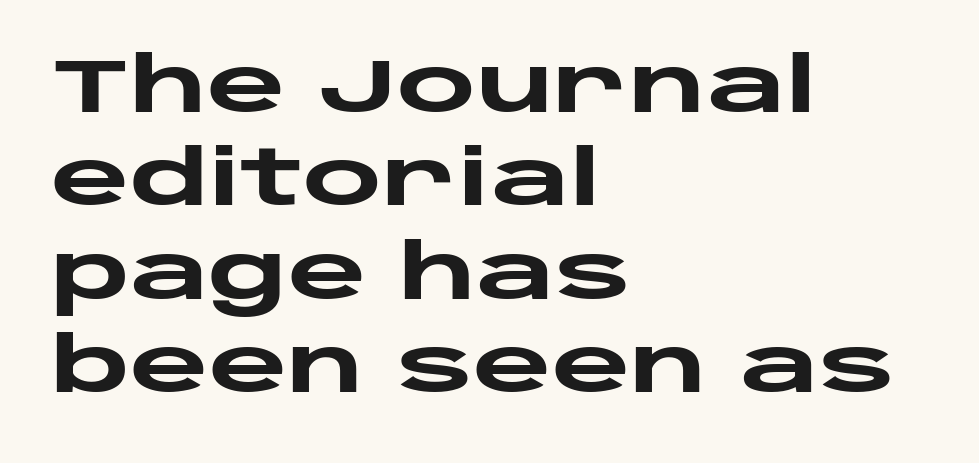
Letters rest on an invisible, unmarked baseline. The passage shown has conventional tracking throughout. No italicization has been applied; the sample stays upright. Character widths vary here, with narrow letters taking less room than wide ones.
